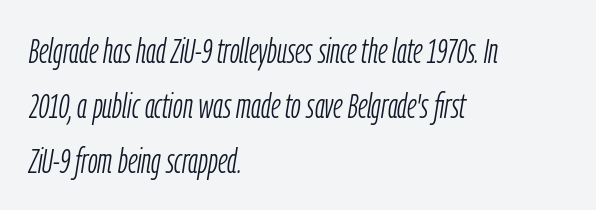
{"italic": "yes", "lean": "right", "slant_degrees": 9, "bold": "no", "weight": "light", "width": "condensed", "stroke_contrast": "low", "x_height": "medium", "monospaced": "no", "underline": "no", "align": "left", "line_spacing": "normal", "line_spacing_ratio": 1.57, "letter_spacing": "normal", "letter_spacing_em": 0.0, "glyph_px": 35}
